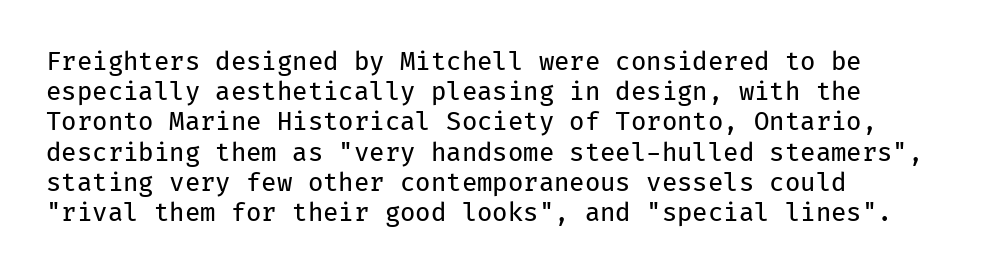
Q: Is the text bold? A: No.
Q: Is the text italic (slanted)? A: No, it is upright.
Q: Is the text underlined? A: No.
Q: How is the paragraph aligned? A: Left-aligned.
Q: Is the spacing between letters normal or unusually wide? A: Normal.
